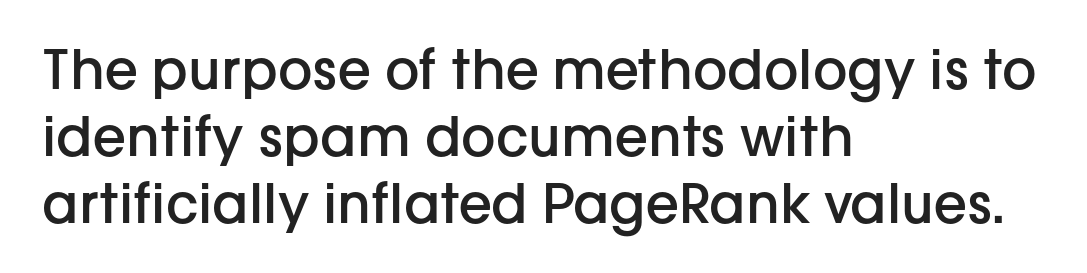
I'd describe the lettering as semibold — firm but not a full bold. The passage shown is typed in a proportional face where columns would drift. Left-aligned paragraph, ragged on the right. Designer's note — italics off, roman on.
